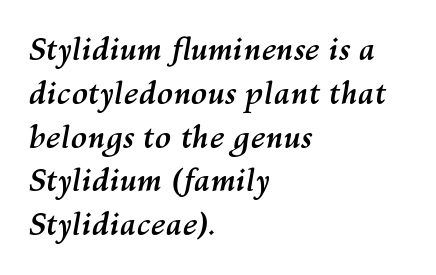
Q: Is the text bold? A: Yes.
Q: Is the text italic (slanted)? A: Yes, it leans right by about 10 degrees.
Q: Is the text underlined? A: No.
Q: How is the paragraph aligned? A: Left-aligned.
Q: Is the spacing between letters normal or unusually wide? A: Normal.
Q: Is the spacing between lines tight, normal or loose? A: Normal.
Q: Width (condensed, normal, or wide)? A: Normal.
Q: Stroke contrast? A: Medium.
Q: x-height? A: Medium.
Q: Monospaced? A: No.
